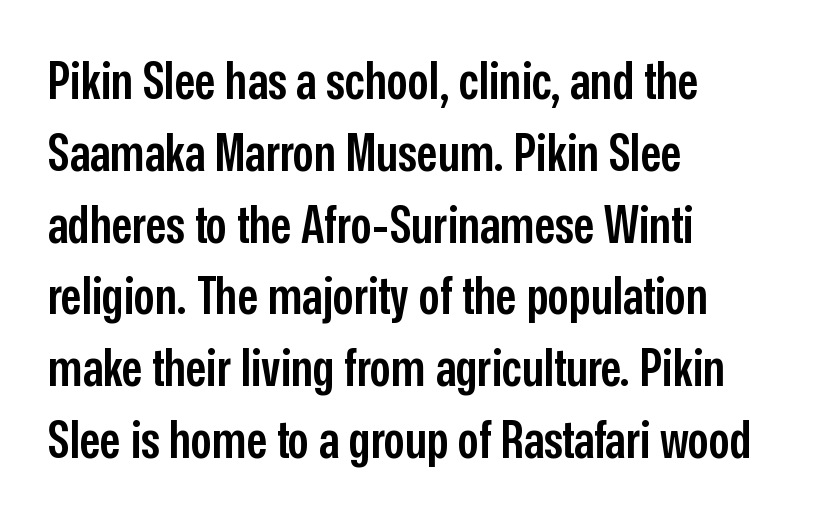
The letterforms sit shoulder to shoulder at normal distance. Nothing sits at the stroke ends, so this counts as sans-serif. The letters are semibold — heavier than regular but short of a full bold. This rendering uses left alignment, leaving the right contour irregular. The block of text has a typical density, with ordinary space between rows.
